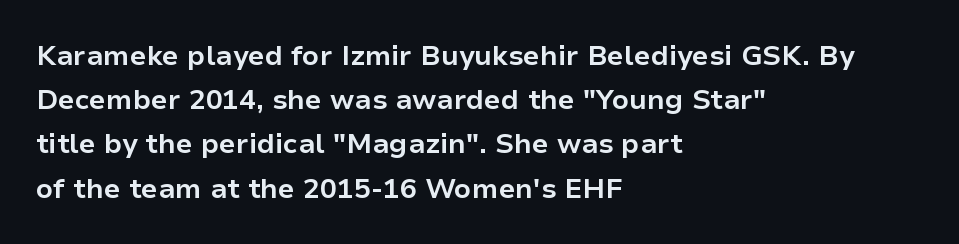
Q: Is the text bold? A: Yes.
Q: Is the text italic (slanted)? A: No, it is upright.
Q: Is the typeface a serif or a sans-serif typeface? A: Sans-serif.
Q: Is the text underlined? A: No.
Q: How is the paragraph aligned? A: Left-aligned.
Q: Is the spacing between letters normal or unusually wide? A: Normal.
Q: Is the spacing between lines tight, normal or loose? A: Normal.
Q: Width (condensed, normal, or wide)? A: Normal.
Q: Stroke contrast? A: Low.
Q: x-height? A: Medium.
Q: Monospaced? A: No.
